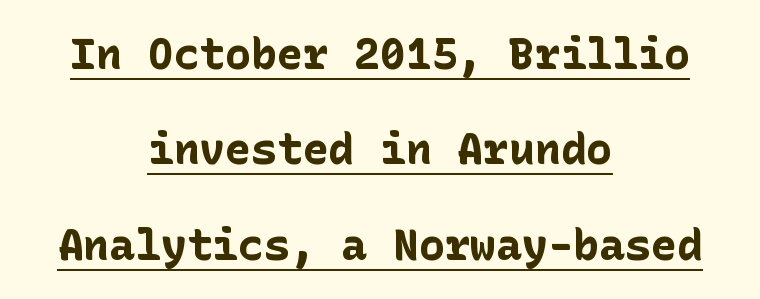
The image shows 43 px bold sans-serif type, upright; set centered, loose line spacing (2.22x), normal letter spacing, underlined; low stroke contrast and a medium x-height.
